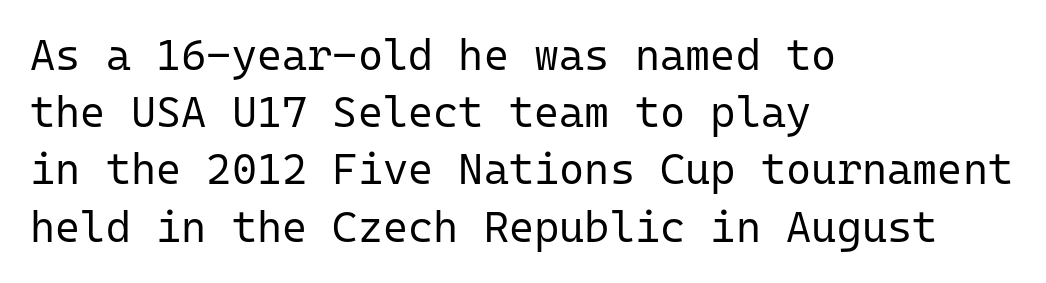
{"serif": "no", "italic": "no", "bold": "no", "weight": "regular", "width": "normal", "stroke_contrast": "low", "x_height": "medium", "monospaced": "yes", "underline": "no", "align": "left", "line_spacing": "normal", "line_spacing_ratio": 1.33, "letter_spacing": "normal", "letter_spacing_em": 0.0, "glyph_px": 43}
